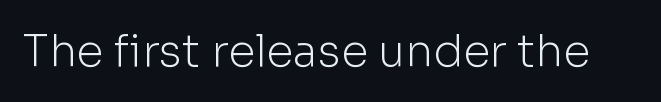
The passage shown is typed in a proportional face where columns would drift. In terms of letterform style, serifs are entirely absent. Decoration check: the copy has no underline. This is not heavy type; no bold has been used.
